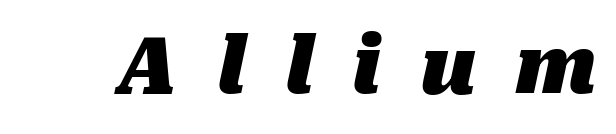
Does extra space separate the letters? Yes, quite a lot of it. Is this a fixed-width face? No — the glyphs have proportional, varying widths. Every letter is thick-stroked: bold, no question. Unmarked baselines from the first word to the last. The axis of the letterforms is tilted away from vertical.
